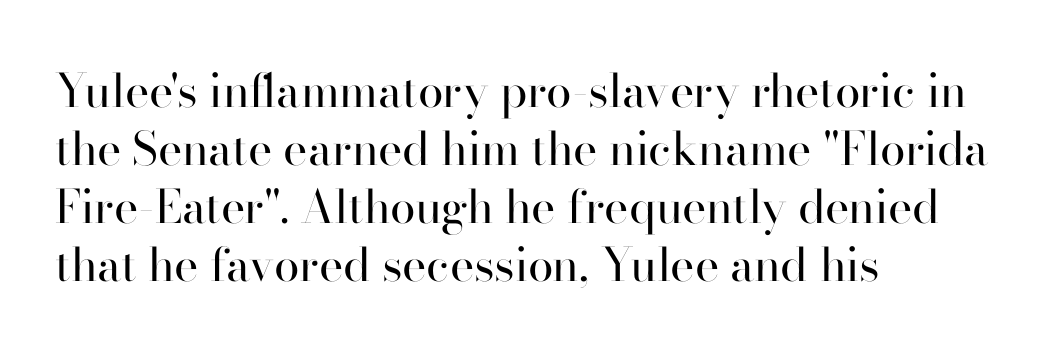
Think of a printed novel: that variable character pitch is what you see here. Short note: letters normally spaced. Descenders hang freely into open space. The typography opts for an upright posture over an oblique one. Is this a sans? No — the strokes have serifs. Leading matches the norm, producing a regular column.
